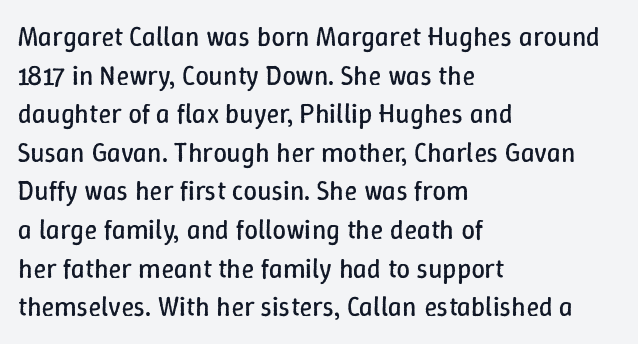
{"italic": "no", "bold": "no", "underline": "no", "align": "left", "line_spacing": "normal", "line_spacing_ratio": 1.43, "letter_spacing": "normal", "letter_spacing_em": 0.0, "glyph_px": 27}
